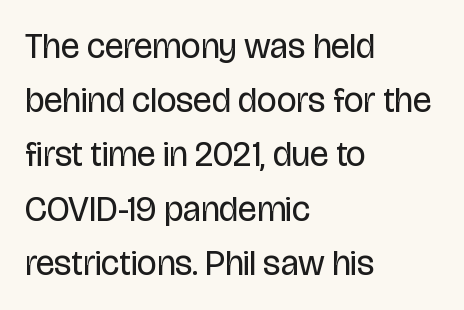
{"serif": "no", "italic": "no", "bold": "no", "weight": "regular", "width": "condensed", "stroke_contrast": "low", "x_height": "large", "monospaced": "no", "underline": "no", "align": "left", "line_spacing": "normal", "line_spacing_ratio": 1.55, "letter_spacing": "normal", "letter_spacing_em": 0.0, "glyph_px": 35}
